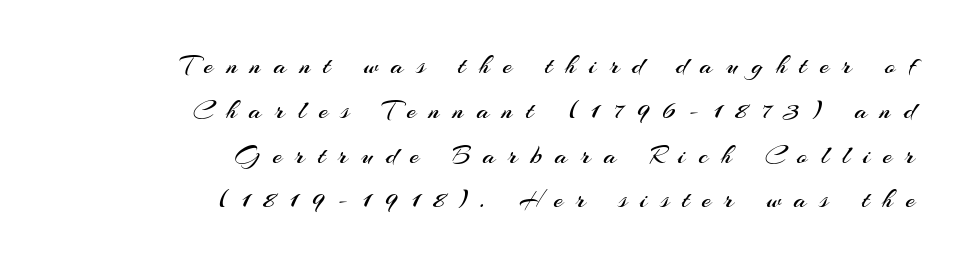
How would I describe the line gaps? Plain and ordinary. Where is the straight margin? On the right. Unmarked baselines from the first word to the last. The cut favours lightness, reaching ordinary text weight at its darkest. This rendering widens character spacing well past its baseline value.
